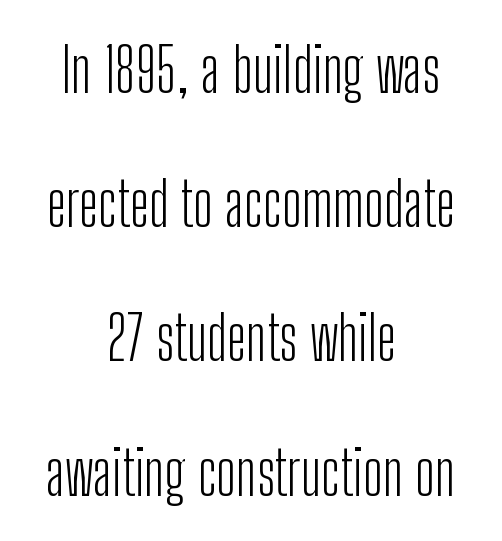
{"serif": "no", "italic": "no", "bold": "no", "weight": "light", "width": "condensed", "stroke_contrast": "low", "x_height": "medium", "monospaced": "no", "underline": "no", "align": "center", "line_spacing": "loose", "line_spacing_ratio": 2.2, "letter_spacing": "normal", "letter_spacing_em": 0.0, "glyph_px": 61}
